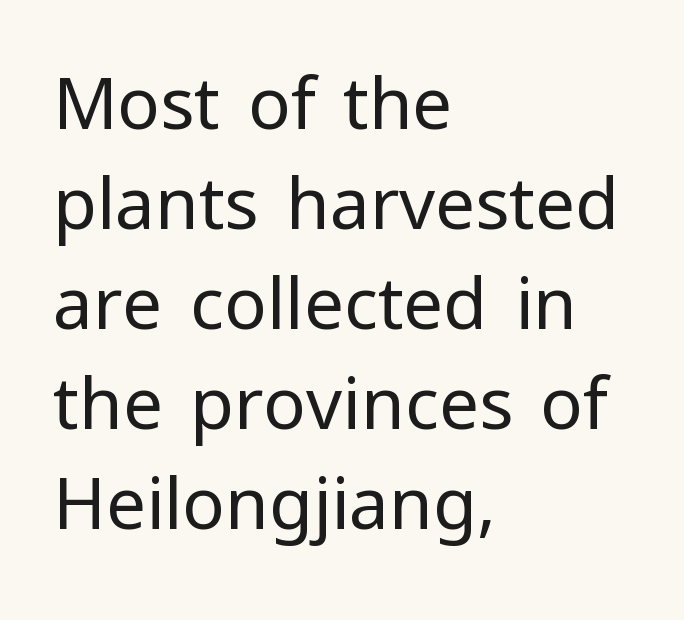
Q: Is the text bold? A: No.
Q: Is the text italic (slanted)? A: No, it is upright.
Q: Is the typeface a serif or a sans-serif typeface? A: Sans-serif.
Q: Is the text underlined? A: No.
Q: How is the paragraph aligned? A: Left-aligned.
Q: Is the spacing between letters normal or unusually wide? A: Normal.
Q: Is the spacing between lines tight, normal or loose? A: Normal.
Q: Width (condensed, normal, or wide)? A: Normal.
Q: Stroke contrast? A: Low.
Q: x-height? A: Medium.
Q: Monospaced? A: No.
